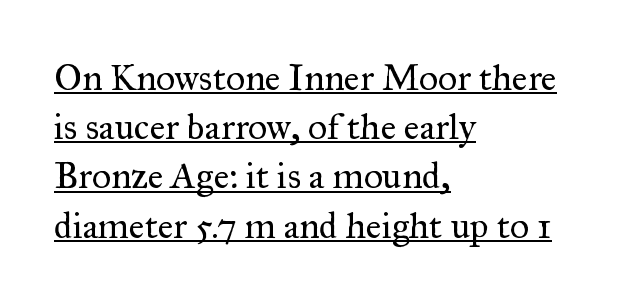
{"serif": "yes", "italic": "no", "bold": "no", "weight": "regular", "width": "normal", "stroke_contrast": "medium", "x_height": "small", "monospaced": "no", "underline": "yes", "align": "left", "line_spacing": "normal", "line_spacing_ratio": 1.33, "letter_spacing": "normal", "letter_spacing_em": 0.0, "glyph_px": 37}
